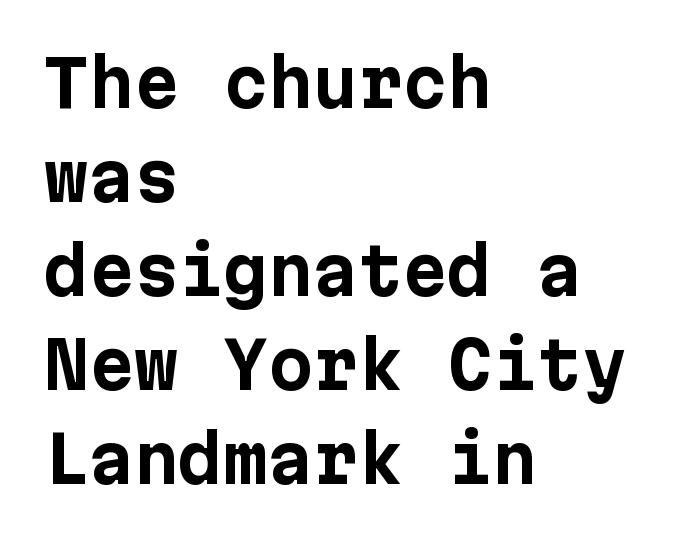
The image shows 64 px bold sans-serif type, upright; set left-aligned, normal line spacing (1.47x), normal letter spacing, not underlined; low stroke contrast and a medium x-height.
